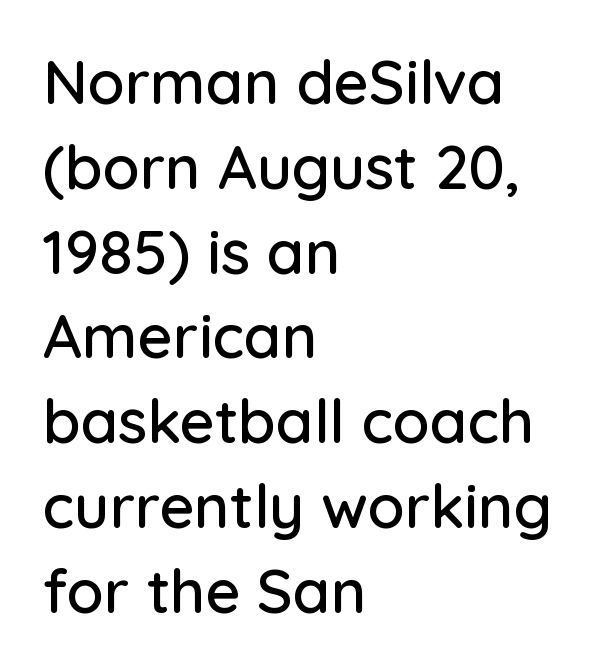
The image shows 61 px sans-serif type, upright; set left-aligned, normal line spacing (1.39x), normal letter spacing, not underlined; low stroke contrast and a medium x-height.
